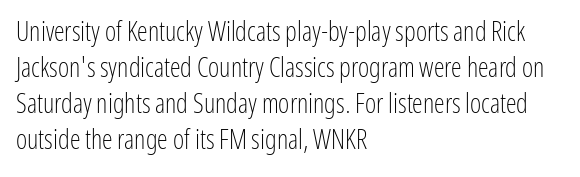
Q: Is the text bold? A: No.
Q: Is the text italic (slanted)? A: No, it is upright.
Q: Is the text underlined? A: No.
Q: How is the paragraph aligned? A: Left-aligned.
Q: Is the spacing between letters normal or unusually wide? A: Normal.
Q: Is the spacing between lines tight, normal or loose? A: Normal.
